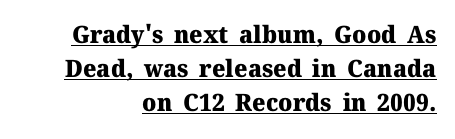
What stands out about the letter spacing? Nothing — it is the standard amount. In CSS terms this would be text-align: right. Regarding leading, the lines here are spaced in the standard way. Every letter is thick-stroked: bold, no question. The typography opts for an upright posture over an oblique one. This is underlined copy, the kind a proofreader might mark for attention.
